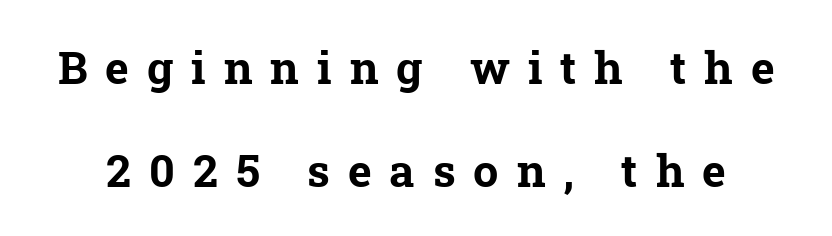
The image shows 45 px bold serif type; set loose line spacing (2.28x), unusually wide letter spacing (+0.4 em), not underlined; low stroke contrast and a medium x-height.
